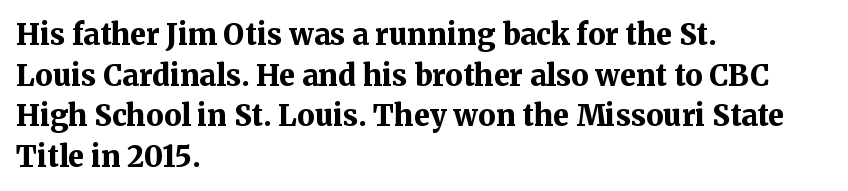
Line starts are locked; line ends wander. Characters remain perfectly vertical along every line. A typesetter would call this zero additional tracking. Think of a printed novel: that variable character pitch is what you see here. Every letter is thick-stroked: bold, no question.
